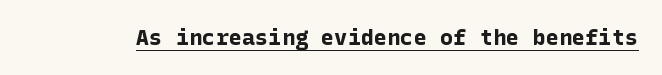
The image shows 22 px bold type, upright; set normal letter spacing, underlined.
